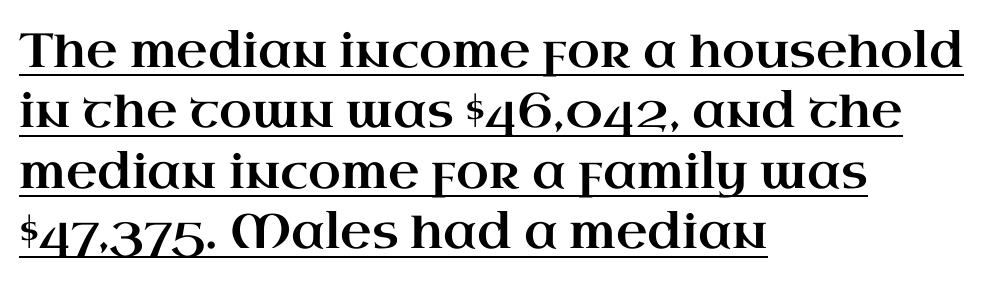
The image shows 48 px wide serif type, upright; set left-aligned, normal line spacing (1.26x), normal letter spacing, underlined; high stroke contrast and a small x-height.
